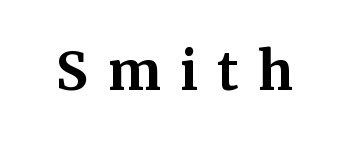
{"serif": "yes", "italic": "no", "bold": "yes", "weight": "bold", "width": "normal", "stroke_contrast": "medium", "x_height": "medium", "monospaced": "no", "underline": "no", "letter_spacing": "wide", "letter_spacing_em": 0.37, "glyph_px": 53}
